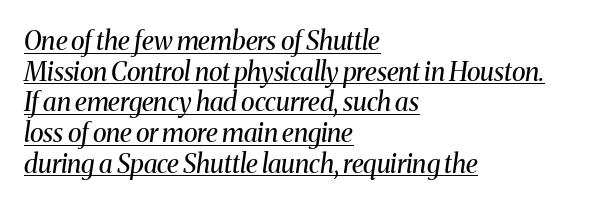
The image shows 26 px text type, italic (leaning right); set left-aligned, line spacing 1.18x, normal letter spacing, underlined.
